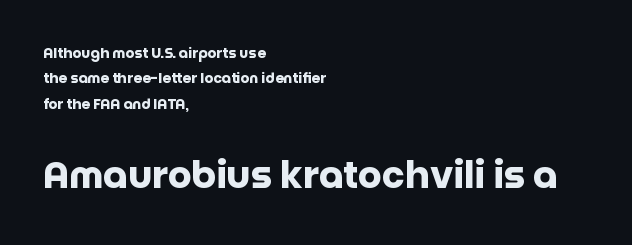
{"serif": "no", "italic": "no", "bold": "yes", "weight": "heavy", "width": "normal", "stroke_contrast": "low", "x_height": "large", "monospaced": "no", "underline": "no", "align": "left", "line_spacing_ratio": 1.82, "letter_spacing": "normal", "letter_spacing_em": 0.0, "larger_block": "second", "size_ratio": 2.64, "glyph_px": 37}
